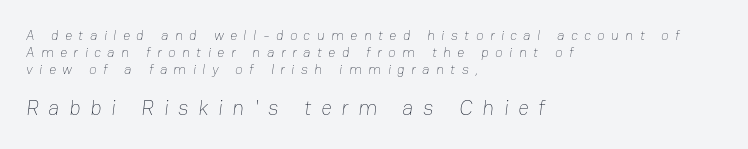
The image shows 21 px text type; set left-aligned, line spacing 1.23x, unusually wide letter spacing (+0.46 em), not underlined; the second (bottom) block is 1.5x larger.
